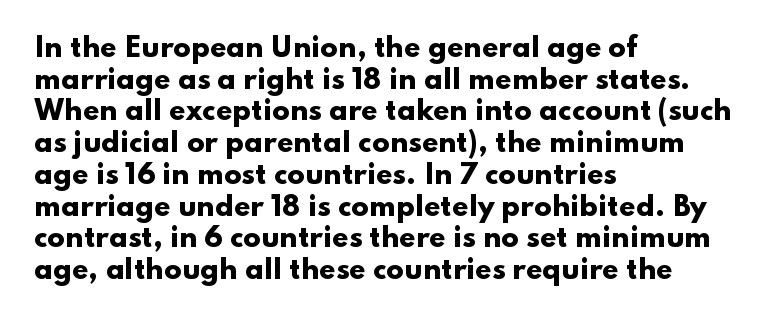
The image shows 26 px bold type, upright; set left-aligned, line spacing 1.22x, normal letter spacing, not underlined.
